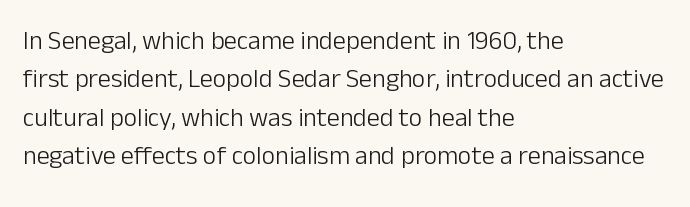
Leftover space on each line is placed entirely after the last word. The font sits on the lighter half of the weight spectrum, regular included. Here the glyphs are tracked normally, forming tight word shapes. Evenly set lines give the paragraph a standard silhouette. The area under the type is left untouched. The letters stand upright; this is a roman face.
